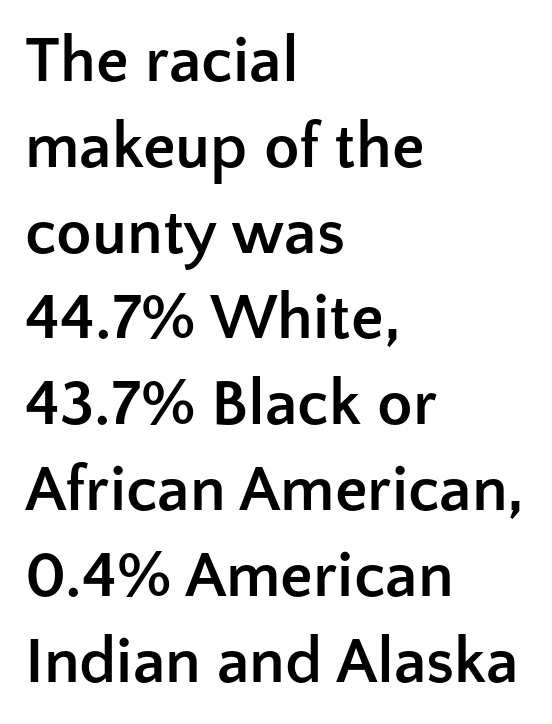
Q: Is the text bold? A: Yes.
Q: Is the text italic (slanted)? A: No, it is upright.
Q: Is the typeface a serif or a sans-serif typeface? A: Sans-serif.
Q: Is the text underlined? A: No.
Q: How is the paragraph aligned? A: Left-aligned.
Q: Is the spacing between letters normal or unusually wide? A: Normal.
Q: Is the spacing between lines tight, normal or loose? A: Normal.
Q: Width (condensed, normal, or wide)? A: Normal.
Q: Stroke contrast? A: Low.
Q: x-height? A: Medium.
Q: Monospaced? A: No.
